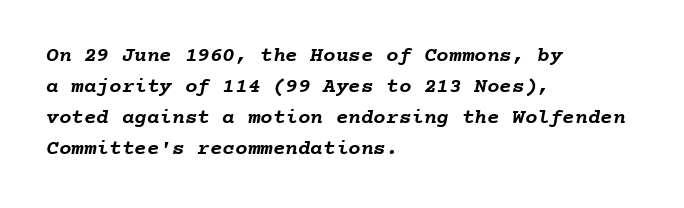
The image shows 21 px bold type; set left-aligned, normal line spacing (1.48x), normal letter spacing, not underlined.
